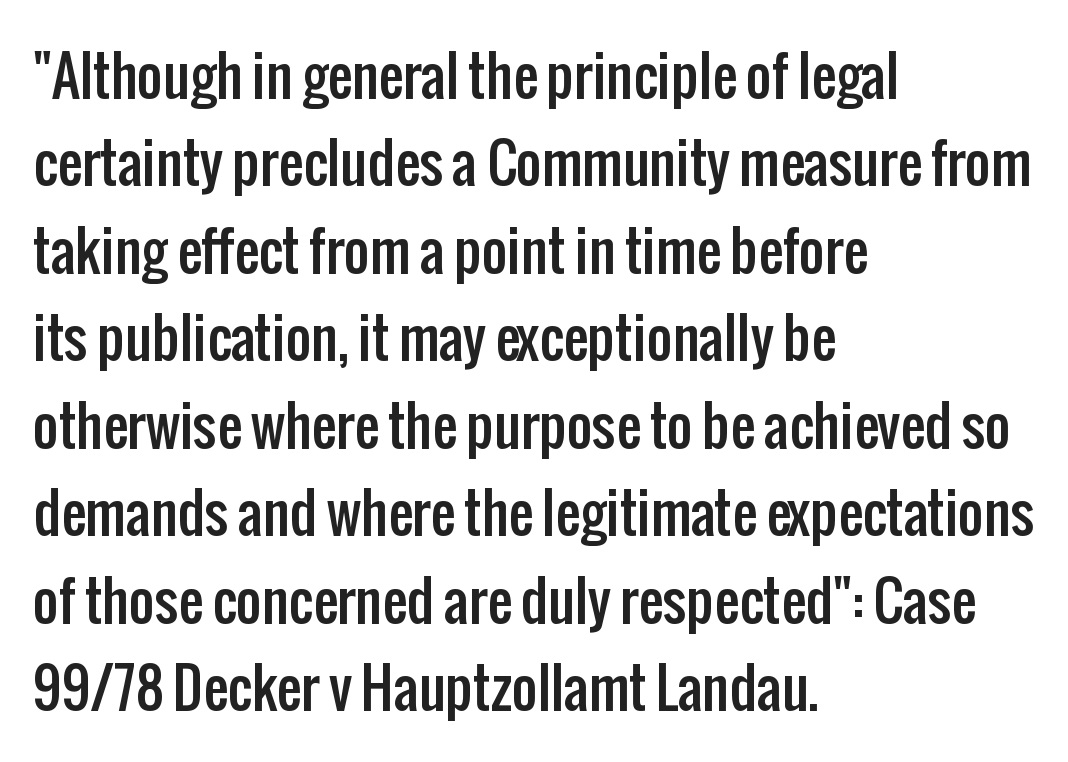
Q: Is the text italic (slanted)? A: No, it is upright.
Q: Is the typeface a serif or a sans-serif typeface? A: Sans-serif.
Q: Is the text underlined? A: No.
Q: How is the paragraph aligned? A: Left-aligned.
Q: Is the spacing between letters normal or unusually wide? A: Normal.
Q: Is the spacing between lines tight, normal or loose? A: Normal.
Q: Width (condensed, normal, or wide)? A: Condensed.
Q: Stroke contrast? A: Low.
Q: x-height? A: Medium.
Q: Monospaced? A: No.
